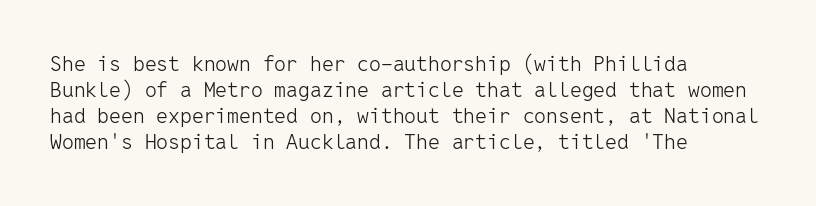
The image shows 21 px text type, upright; set left-aligned, line spacing 1.24x, normal letter spacing, not underlined.
